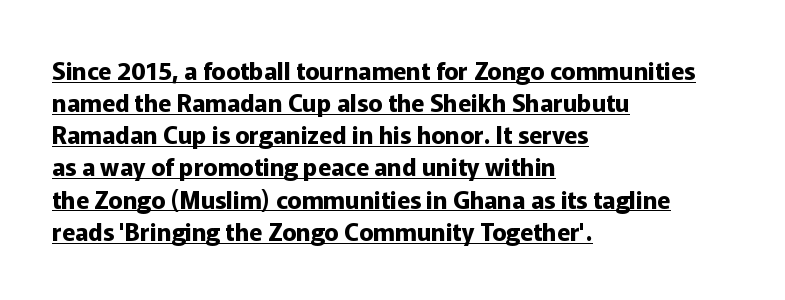
This rendering leaves character spacing at its baseline value. Notice how the passage keeps a crisp vertical edge on the left only. Each line of the rendering has a horizontal stroke beneath the glyphs. Baseline-to-baseline distance is the conventional proportion of letter height.
